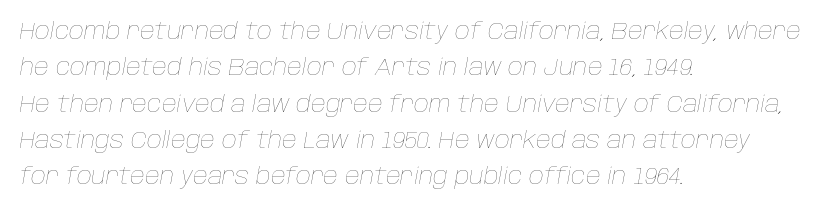
The image shows 23 px text type, italic (leaning right); set left-aligned, normal line spacing (1.58x), normal letter spacing, not underlined.
